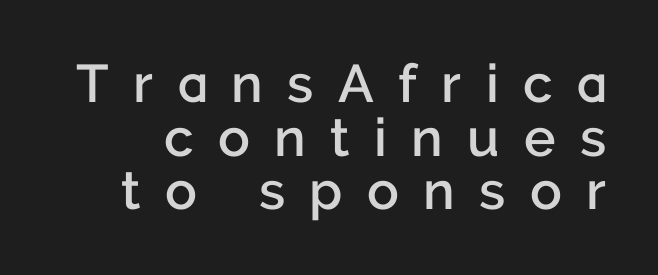
{"serif": "no", "italic": "no", "bold": "semi", "weight": "semibold", "width": "normal", "stroke_contrast": "low", "x_height": "medium", "monospaced": "no", "underline": "no", "line_spacing": "tight", "line_spacing_ratio": 1.01, "letter_spacing": "wide", "letter_spacing_em": 0.46, "glyph_px": 53}
